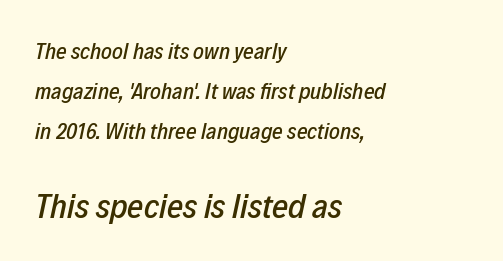
Q: Is the text italic (slanted)? A: Yes, it leans right by about 12 degrees.
Q: Is the text underlined? A: No.
Q: How is the paragraph aligned? A: Left-aligned.
Q: Is the spacing between letters normal or unusually wide? A: Normal.
Q: Which block of text is set in a larger size, the first (top) or the second (bottom)? A: The second (bottom) one.
Q: Width (condensed, normal, or wide)? A: Condensed.
Q: Stroke contrast? A: Low.
Q: x-height? A: Medium.
Q: Monospaced? A: No.
